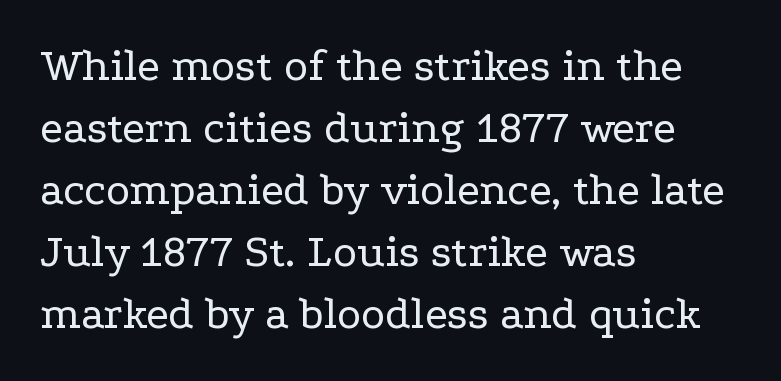
The image shows 46 px regular-weight, wide serif type, upright; set left-aligned, normal line spacing (1.35x), normal letter spacing, not underlined; low stroke contrast and a medium x-height.
